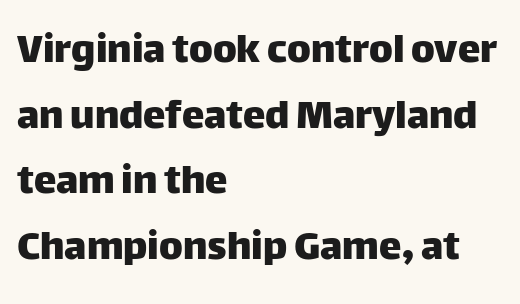
The type sits square on the baseline with zero lean. Teacher's note: observe the even left margin — that is flush-left alignment. Words appear dense and cohesive because spacing is normal. In terms of leading, this rendering sits right in the middle.
